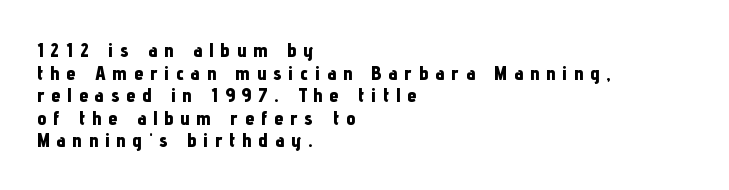
Every row of glyphs begins at an identical x-position on the left. Characters remain perfectly vertical along every line. Compared with typical body copy, the letter spacing here is much looser. No word sits above an underline.
